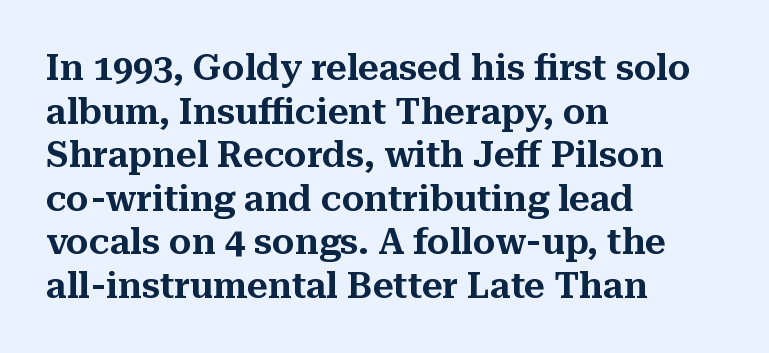
Q: Is the text italic (slanted)? A: No, it is upright.
Q: Is the typeface a serif or a sans-serif typeface? A: Serif.
Q: Is the text underlined? A: No.
Q: How is the paragraph aligned? A: Left-aligned.
Q: Is the spacing between letters normal or unusually wide? A: Normal.
Q: Width (condensed, normal, or wide)? A: Normal.
Q: Stroke contrast? A: Medium.
Q: x-height? A: Medium.
Q: Monospaced? A: No.
